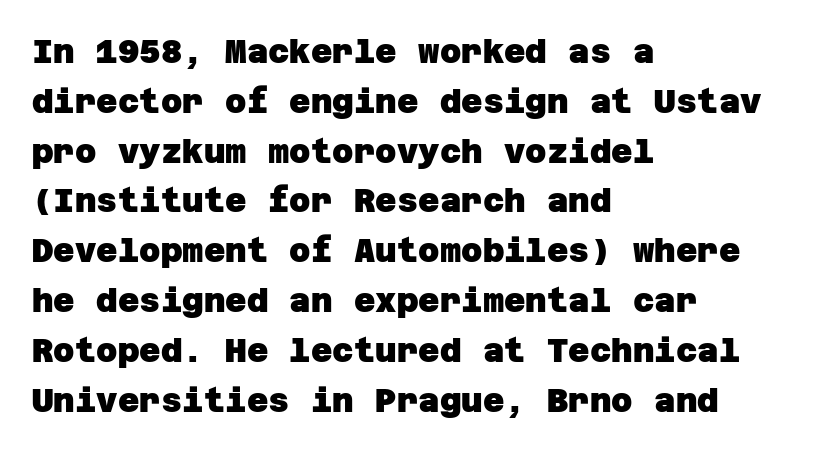
Q: Is the text bold? A: Yes.
Q: Is the typeface a serif or a sans-serif typeface? A: Sans-serif.
Q: Is the text underlined? A: No.
Q: How is the paragraph aligned? A: Left-aligned.
Q: Is the spacing between letters normal or unusually wide? A: Normal.
Q: Is the spacing between lines tight, normal or loose? A: Normal.
Q: Width (condensed, normal, or wide)? A: Normal.
Q: Stroke contrast? A: Low.
Q: x-height? A: Large.
